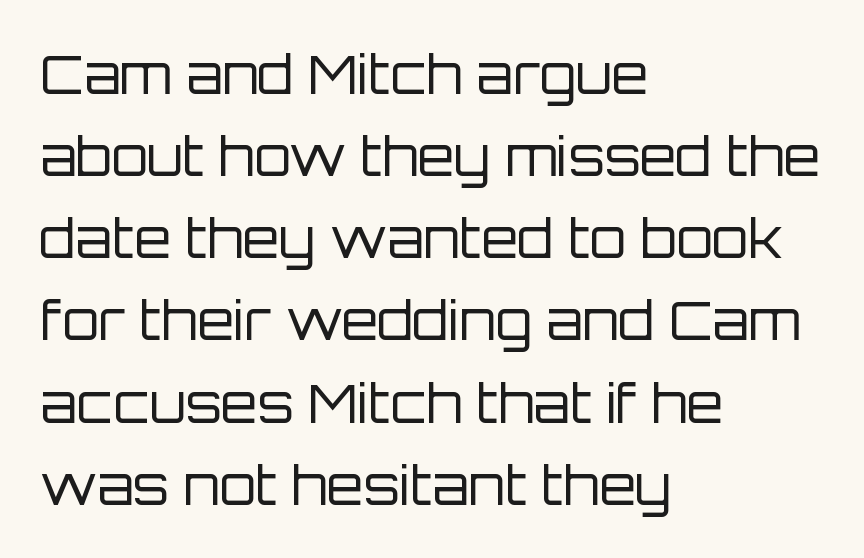
{"serif": "no", "italic": "no", "bold": "no", "weight": "regular", "width": "normal", "stroke_contrast": "low", "x_height": "large", "monospaced": "no", "underline": "no", "align": "left", "line_spacing": "normal", "line_spacing_ratio": 1.55, "letter_spacing": "normal", "letter_spacing_em": 0.0, "glyph_px": 53}
